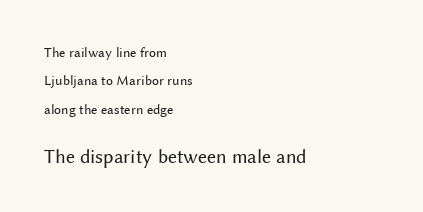
{"italic": "no", "bold": "no", "underline": "no", "align": "left", "line_spacing": "loose", "line_spacing_ratio": 2.02, "letter_spacing": "normal", "letter_spacing_em": 0.0, "larger_block": "second", "size_ratio": 1.43, "glyph_px": 20}
